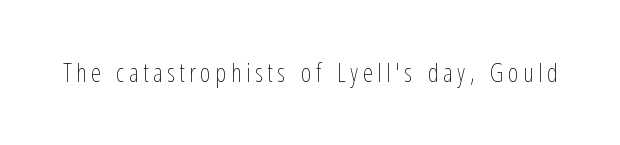
Q: Is the text bold? A: No.
Q: Is the text italic (slanted)? A: No, it is upright.
Q: Is the text underlined? A: No.
